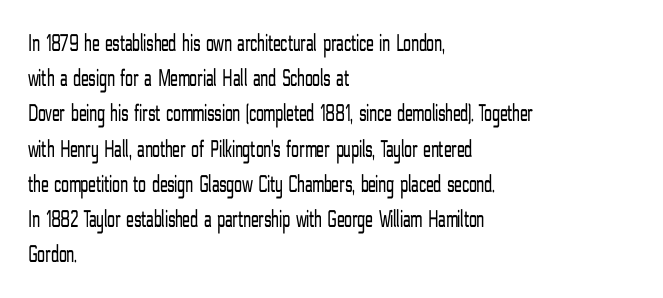
Weight: not bold — regular or lighter. Summary of vertical rhythm: regular, with standard interline spacing. Italic? Not at all — the glyphs are vertical. Words appear dense and cohesive because spacing is normal. Glance below the letters and you will spot only blank space.
